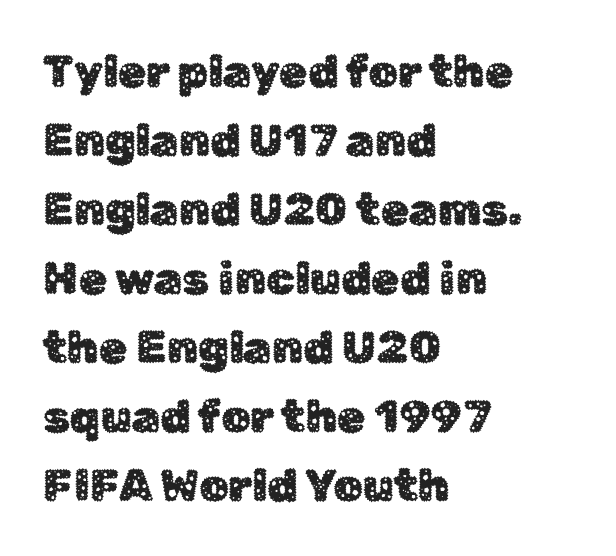
{"serif": "no", "italic": "no", "width": "normal", "stroke_contrast": "low", "x_height": "medium", "monospaced": "no", "underline": "no", "align": "left", "line_spacing": "normal", "line_spacing_ratio": 1.5, "letter_spacing": "normal", "letter_spacing_em": 0.0, "glyph_px": 46}
